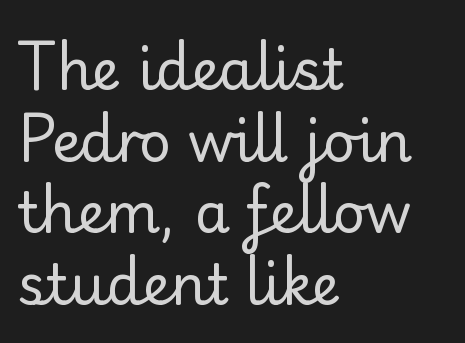
Q: Is the text bold? A: No.
Q: Is the text italic (slanted)? A: No, it is upright.
Q: Is the typeface a serif or a sans-serif typeface? A: Sans-serif.
Q: Is the text underlined? A: No.
Q: How is the paragraph aligned? A: Left-aligned.
Q: Is the spacing between letters normal or unusually wide? A: Normal.
Q: Is the spacing between lines tight, normal or loose? A: Normal.
Q: Width (condensed, normal, or wide)? A: Normal.
Q: Stroke contrast? A: Low.
Q: x-height? A: Small.
Q: Monospaced? A: No.
